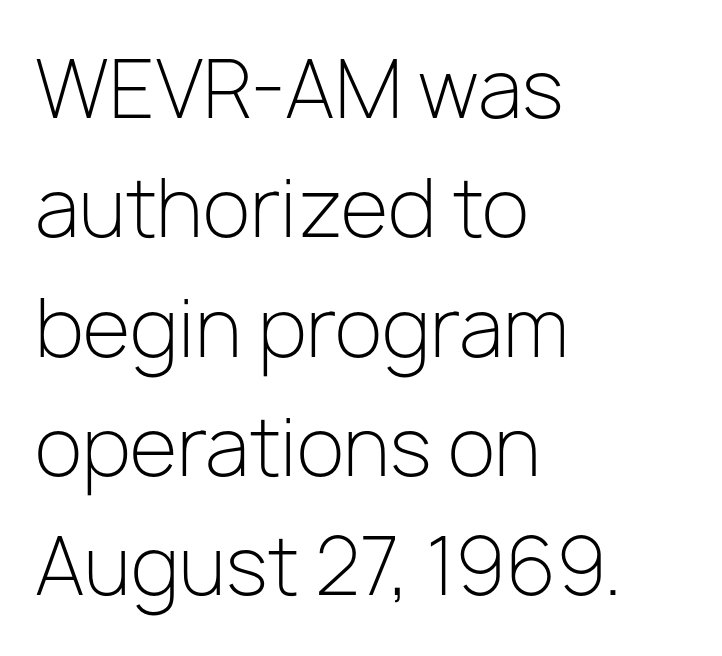
The image shows 78 px light sans-serif type, upright; set left-aligned, normal line spacing (1.53x), normal letter spacing, not underlined; low stroke contrast and a medium x-height.
